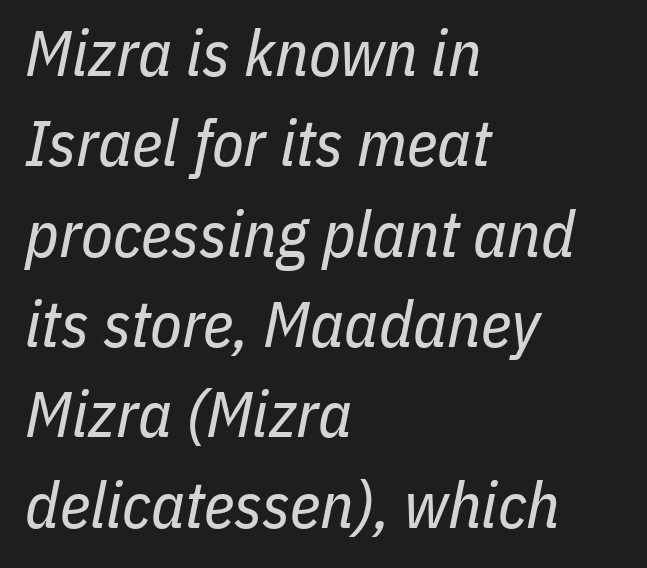
The words here are not underlined. Varying glyph widths throughout — classic text-font behaviour. Short and long lines alike share a common starting point at left. Successive baselines arrive at the customary interval.
